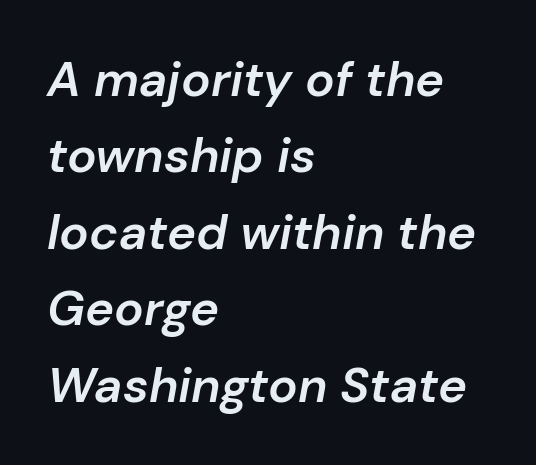
Q: Is the text bold? A: Semi-bold.
Q: Is the text italic (slanted)? A: Yes, it leans right by about 10 degrees.
Q: Is the text underlined? A: No.
Q: How is the paragraph aligned? A: Left-aligned.
Q: Is the spacing between letters normal or unusually wide? A: Normal.
Q: Is the spacing between lines tight, normal or loose? A: Normal.
Q: Width (condensed, normal, or wide)? A: Normal.
Q: Stroke contrast? A: Low.
Q: x-height? A: Medium.
Q: Monospaced? A: No.
